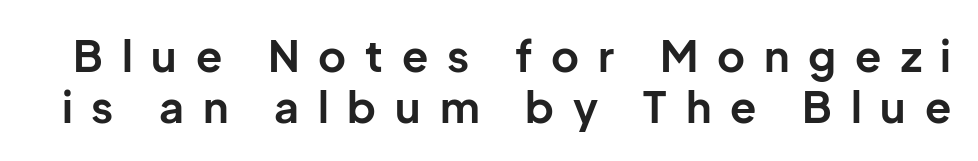
{"serif": "no", "italic": "no", "bold": "yes", "weight": "bold", "width": "normal", "stroke_contrast": "low", "x_height": "medium", "monospaced": "no", "underline": "no", "line_spacing_ratio": 1.19, "letter_spacing": "wide", "letter_spacing_em": 0.44, "glyph_px": 43}
